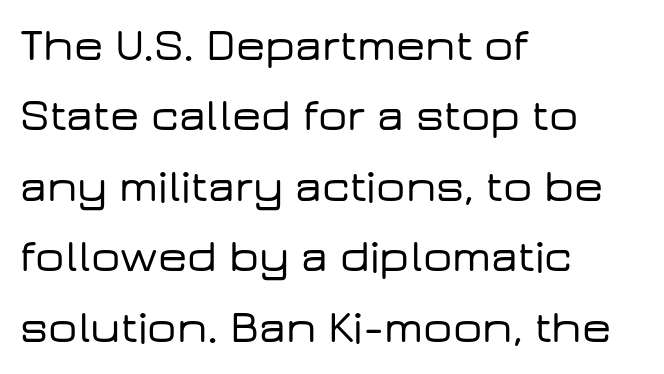
The image shows 46 px wide sans-serif type, upright; set left-aligned, normal line spacing (1.53x), normal letter spacing, not underlined; low stroke contrast and a medium x-height.
